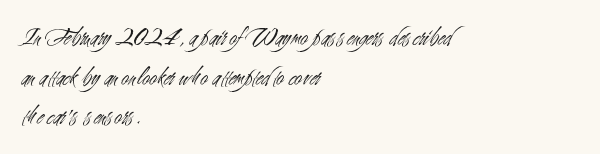
Q: Is the text bold? A: No.
Q: Is the text italic (slanted)? A: Yes.
Q: Is the text underlined? A: No.
Q: How is the paragraph aligned? A: Left-aligned.
Q: Is the spacing between letters normal or unusually wide? A: Normal.
Q: Is the spacing between lines tight, normal or loose? A: Normal.
